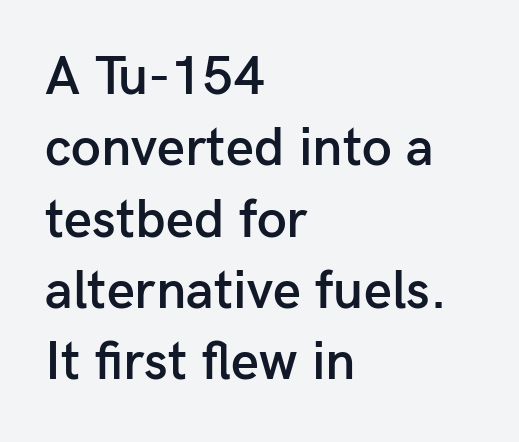
The image shows 54 px semibold sans-serif type, upright; set left-aligned, normal line spacing (1.32x), normal letter spacing, not underlined; low stroke contrast and a medium x-height.
